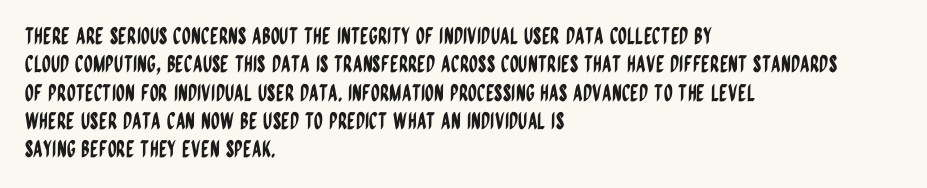
{"italic": "no", "underline": "no", "align": "left", "line_spacing_ratio": 1.23, "letter_spacing": "normal", "letter_spacing_em": 0.0, "glyph_px": 23}
